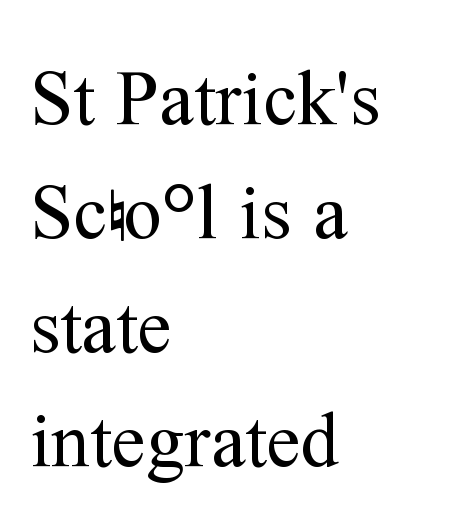
{"serif": "yes", "italic": "no", "bold": "no", "weight": "regular", "width": "normal", "stroke_contrast": "medium", "x_height": "medium", "monospaced": "no", "underline": "no", "align": "left", "line_spacing": "normal", "line_spacing_ratio": 1.48, "letter_spacing": "normal", "letter_spacing_em": 0.0, "glyph_px": 77}
